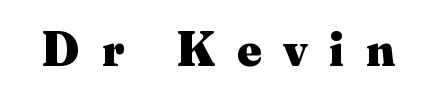
{"serif": "yes", "italic": "no", "bold": "yes", "weight": "heavy", "width": "normal", "stroke_contrast": "medium", "x_height": "small", "monospaced": "no", "underline": "no", "letter_spacing": "wide", "letter_spacing_em": 0.44, "glyph_px": 50}
